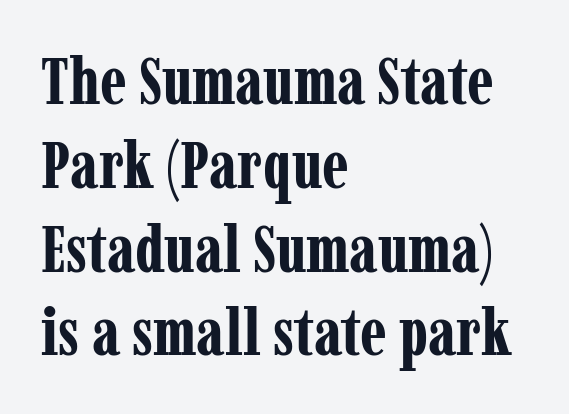
Q: Is the text bold? A: Yes.
Q: Is the text italic (slanted)? A: No, it is upright.
Q: Is the typeface a serif or a sans-serif typeface? A: Serif.
Q: Is the text underlined? A: No.
Q: How is the paragraph aligned? A: Left-aligned.
Q: Is the spacing between letters normal or unusually wide? A: Normal.
Q: Is the spacing between lines tight, normal or loose? A: Normal.
Q: Width (condensed, normal, or wide)? A: Condensed.
Q: Stroke contrast? A: Low.
Q: x-height? A: Medium.
Q: Monospaced? A: No.
